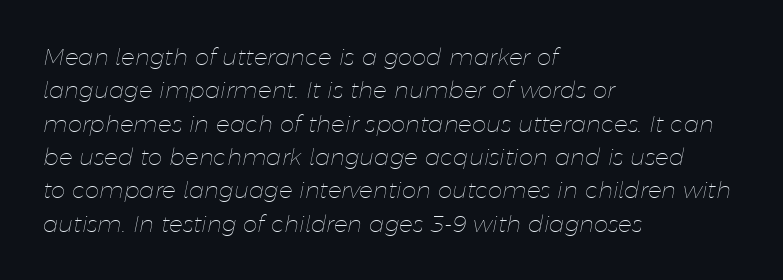
Notice how descenders clear the ascenders below comfortably — that's standard leading. The ragged edge is on the right, which tells us the setting is flush left. Quick note: italic. Each word holds together tightly as a unit, with standard inter-letter gaps. Underlining? Definitely not there. Stem width sits at or under what a default text font uses.
